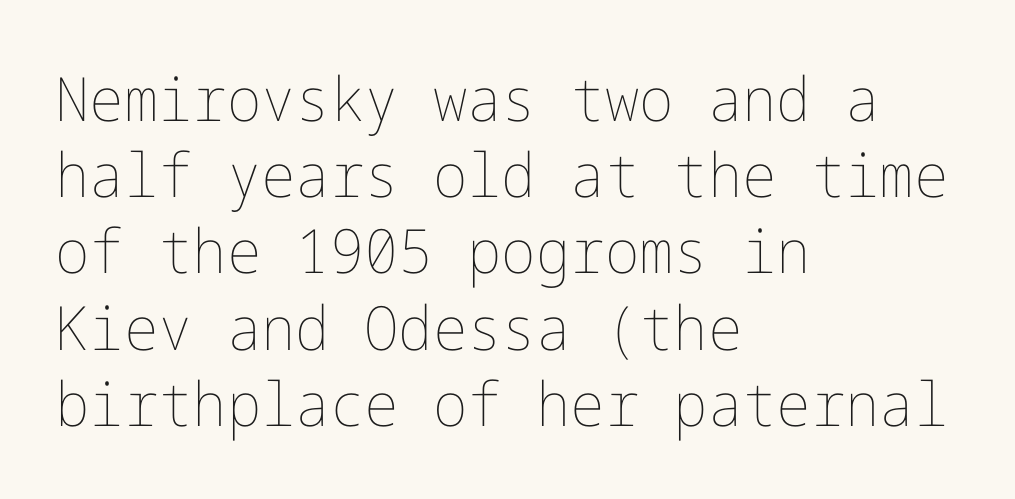
Only glyphs here, with clear space below each row. The text block is weighted toward the left margin, trailing off unevenly rightward. Baseline-to-baseline distance is the conventional proportion of letter height. This is roman type, the default non-slanted kind. Counters stay open thanks to moderate or lighter strokes. Letter spacing: default.
